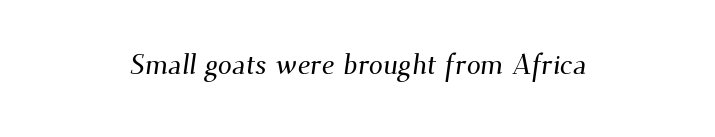
{"serif": "yes", "width": "normal", "stroke_contrast": "medium", "x_height": "small", "monospaced": "no", "underline": "no", "letter_spacing": "normal", "letter_spacing_em": 0.0, "glyph_px": 28}
